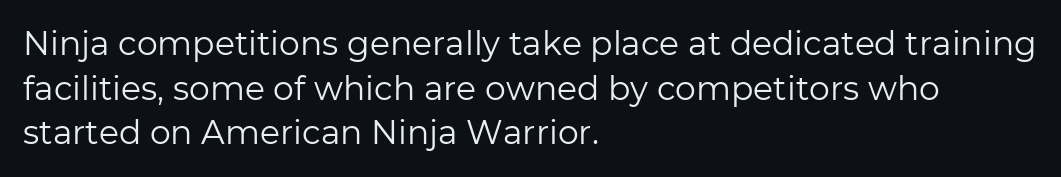
The image shows 33 px regular-weight sans-serif type, upright; set left-aligned, normal line spacing (1.35x), normal letter spacing, not underlined; low stroke contrast and a medium x-height.
